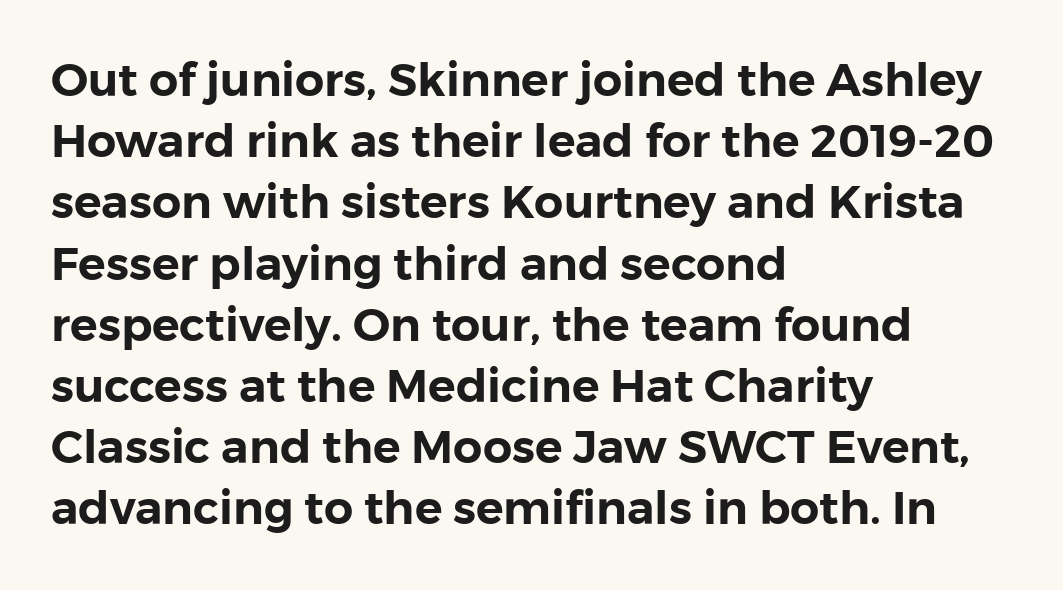
Whoever set this chose a conventional vertical rhythm. In CSS terms this would be text-align: left. Is this a sans? Yes — the strokes have no serifs. A typesetter would mark this as roman, not italic. Nobody touched the tracking dial on this one.
